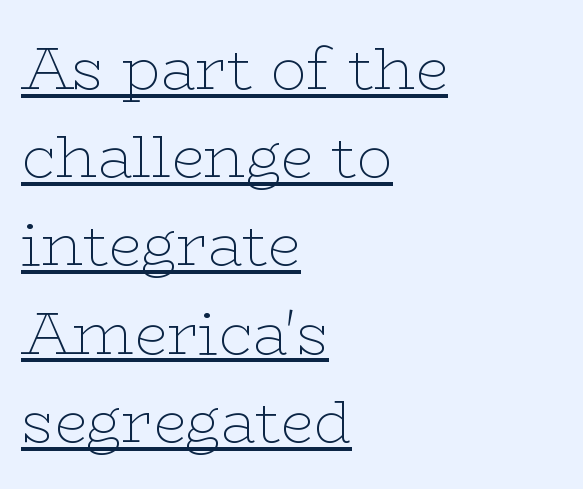
{"serif": "yes", "italic": "no", "bold": "no", "weight": "thin", "width": "wide", "stroke_contrast": "low", "x_height": "medium", "monospaced": "no", "underline": "yes", "align": "left", "line_spacing": "normal", "line_spacing_ratio": 1.47, "letter_spacing": "normal", "letter_spacing_em": 0.0, "glyph_px": 60}
